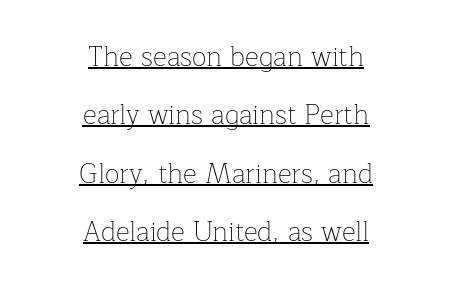
{"italic": "no", "bold": "no", "underline": "yes", "align": "center", "line_spacing": "loose", "line_spacing_ratio": 2.16, "letter_spacing": "normal", "letter_spacing_em": 0.0, "glyph_px": 27}
